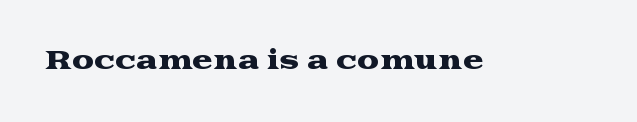
The image shows 25 px text type, upright; set normal letter spacing, not underlined.
